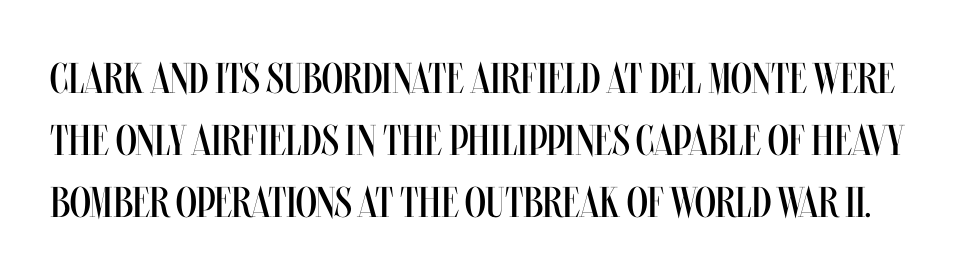
If you drew a line through each stem, it would be perfectly vertical. There is no visible air inserted between adjacent glyphs. These lines sit exactly where default settings would place them. Just letters on the line, the space beneath them empty.
